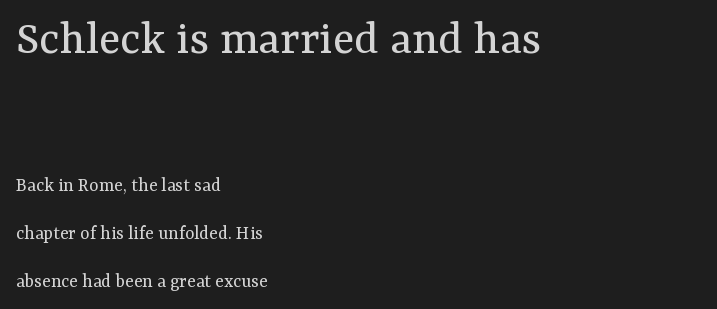
Typeset ragged right — the left edge is the straight one. Quick note: underline off. A roman cut, with each character standing at attention. These two chunks differ in scale, with the top chunk taking the larger measure. Horizontal bands of white between lines are thick stripes.
